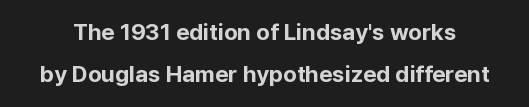
Q: Is the text bold? A: Yes.
Q: Is the text italic (slanted)? A: No, it is upright.
Q: Is the text underlined? A: No.
Q: Is the spacing between letters normal or unusually wide? A: Normal.
